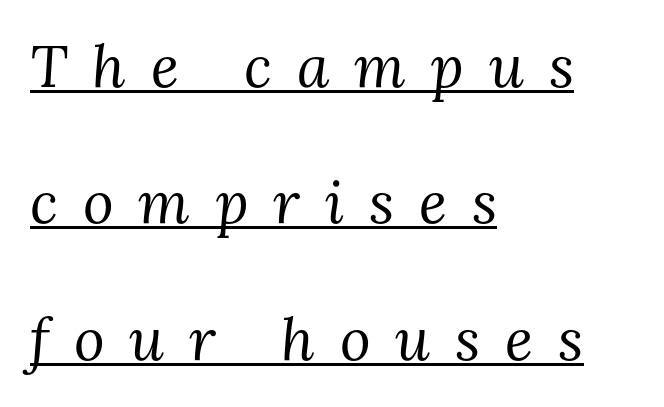
{"serif": "yes", "italic": "yes", "lean": "right", "slant_degrees": 3, "bold": "no", "weight": "regular", "width": "normal", "stroke_contrast": "medium", "x_height": "medium", "monospaced": "no", "underline": "yes", "align": "left", "line_spacing": "loose", "line_spacing_ratio": 2.31, "letter_spacing": "wide", "letter_spacing_em": 0.42, "glyph_px": 59}
